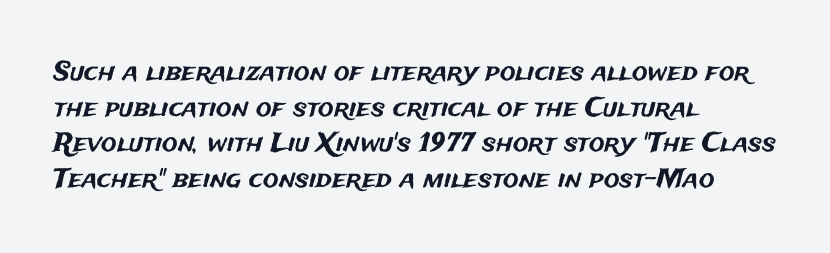
Compared with a centered layout, this one pins lines to the left instead. The type is set solid horizontally, with unmodified tracking. Vertical spacing — default. A bare baseline throughout the passage.
